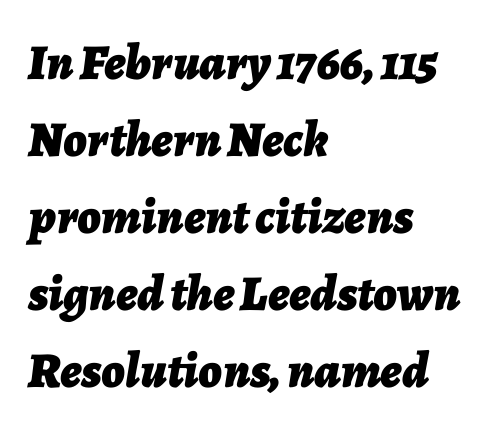
{"italic": "yes", "lean": "right", "slant_degrees": 7, "bold": "yes", "weight": "bold", "width": "normal", "stroke_contrast": "low", "x_height": "medium", "monospaced": "no", "underline": "no", "align": "left", "line_spacing": "normal", "line_spacing_ratio": 1.54, "letter_spacing": "normal", "letter_spacing_em": 0.0, "glyph_px": 50}
